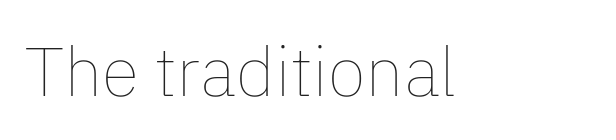
Q: Is the text bold? A: No.
Q: Is the text italic (slanted)? A: No, it is upright.
Q: Is the text underlined? A: No.
Q: Is the spacing between letters normal or unusually wide? A: Normal.
Q: Width (condensed, normal, or wide)? A: Normal.
Q: Stroke contrast? A: Low.
Q: x-height? A: Medium.
Q: Monospaced? A: No.
